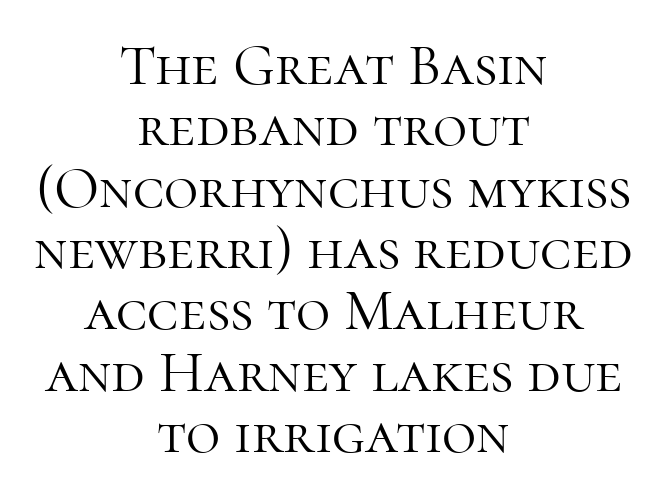
{"serif": "yes", "italic": "no", "bold": "no", "weight": "light", "width": "normal", "stroke_contrast": "high", "x_height": "medium", "monospaced": "no", "underline": "no", "align": "center", "line_spacing": "tight", "line_spacing_ratio": 1.04, "letter_spacing": "normal", "letter_spacing_em": 0.0, "glyph_px": 59}
